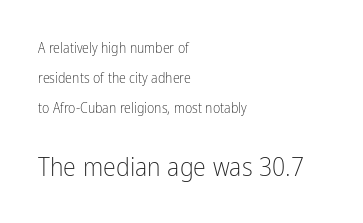
Is the type heavy? It reads as light-to-regular instead. Airy leading. Every character sits straight up, as roman type does. The designer gave the closing block more size than the opening block. Has an underline been added? It has not. Line starts are locked; line ends wander.
